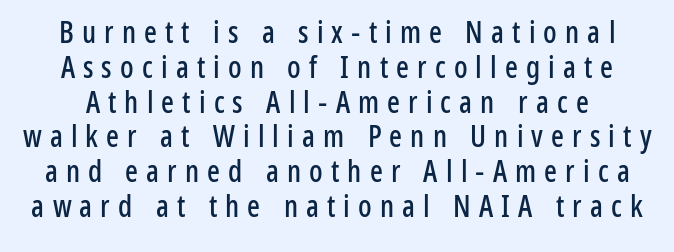
The image shows 30 px condensed sans-serif type, upright; set line spacing 1.16x, unusually wide letter spacing (+0.27 em), not underlined; low stroke contrast and a medium x-height.
